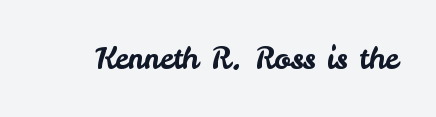
Q: Is the text italic (slanted)? A: Yes.
Q: Is the typeface a serif or a sans-serif typeface? A: Sans-serif.
Q: Is the text underlined? A: No.
Q: Is the spacing between letters normal or unusually wide? A: Normal.
Q: Width (condensed, normal, or wide)? A: Normal.
Q: Stroke contrast? A: Low.
Q: x-height? A: Small.
Q: Monospaced? A: No.
